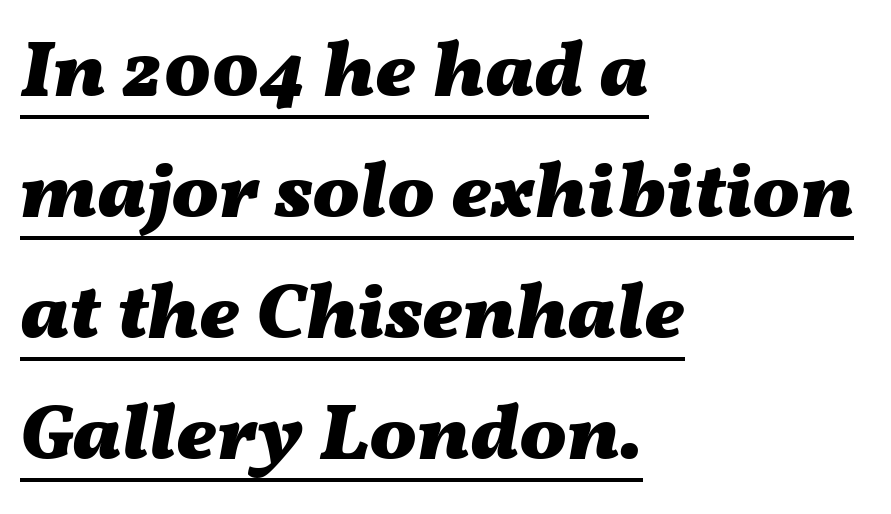
{"italic": "yes", "lean": "right", "slant_degrees": 11, "bold": "yes", "weight": "heavy", "width": "wide", "stroke_contrast": "medium", "x_height": "medium", "monospaced": "no", "underline": "yes", "align": "left", "line_spacing": "normal", "line_spacing_ratio": 1.53, "letter_spacing": "normal", "letter_spacing_em": 0.0, "glyph_px": 79}
